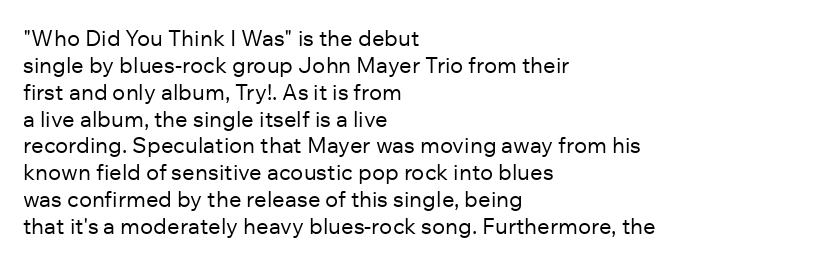
Honestly, the letter spacing is just normal — you wouldn't notice it. A student would call this left alignment; a typographer would say flush left, rag right. The font sits on the lighter half of the weight spectrum, regular included. Just letters on the line, the space beneath them empty.
